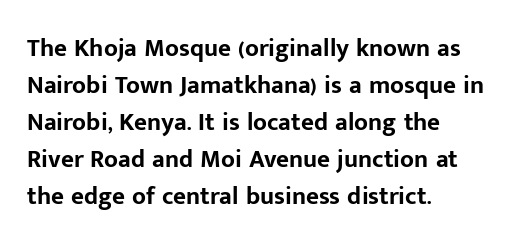
Q: Is the text bold? A: Yes.
Q: Is the text italic (slanted)? A: No, it is upright.
Q: Is the text underlined? A: No.
Q: How is the paragraph aligned? A: Left-aligned.
Q: Is the spacing between letters normal or unusually wide? A: Normal.
Q: Is the spacing between lines tight, normal or loose? A: Normal.
